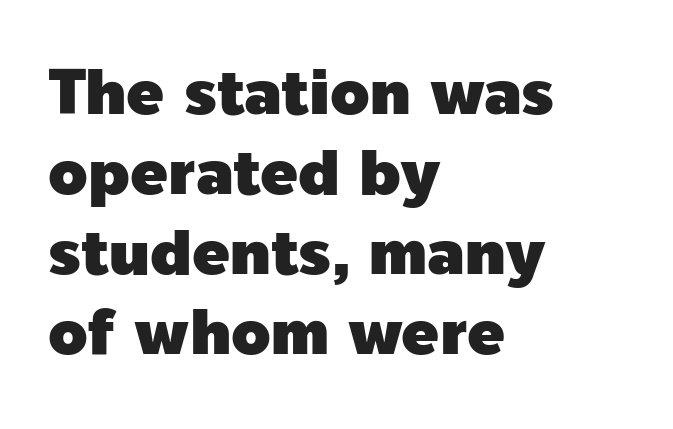
The specimen reads as upright at a glance. Font category for this specimen: sans-serif. Compared with a centered layout, this one pins lines to the left instead. The letters sit at their default tracking, neither squeezed nor spread. A typesetter would call this proportional, since set widths differ per character. Plain, unruled lines of type.
